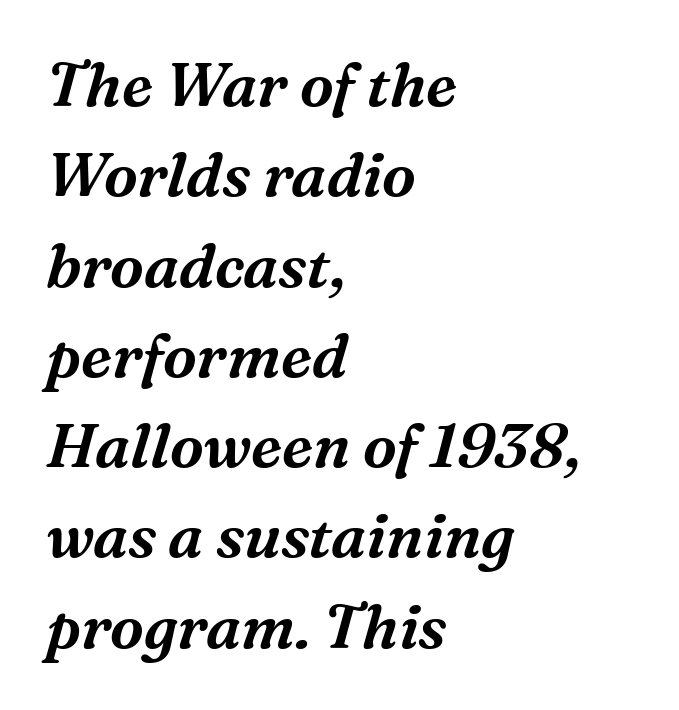
The image shows 61 px serif type, italic (leaning right); set left-aligned, normal line spacing (1.48x), normal letter spacing, not underlined; medium stroke contrast and a medium x-height.
